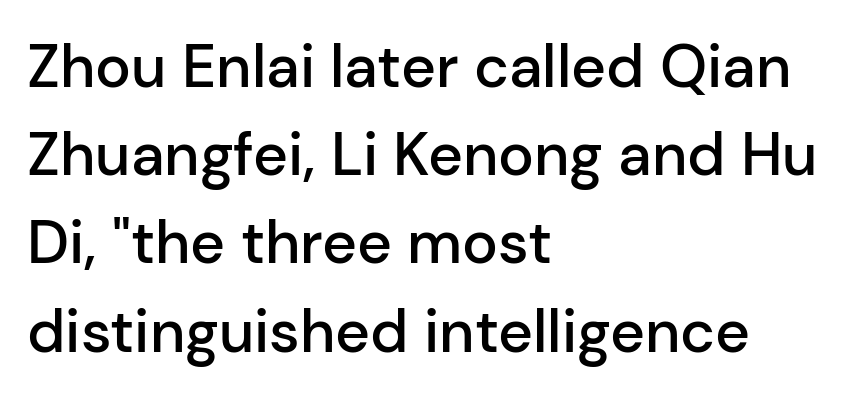
Notice how the stems are strictly vertical — no italics here. Decoration check: the copy has no underline. Serif or sans? Sans — the stroke terminals are bare. Varying glyph widths throughout — classic text-font behaviour. Nobody touched the tracking dial on this one.
